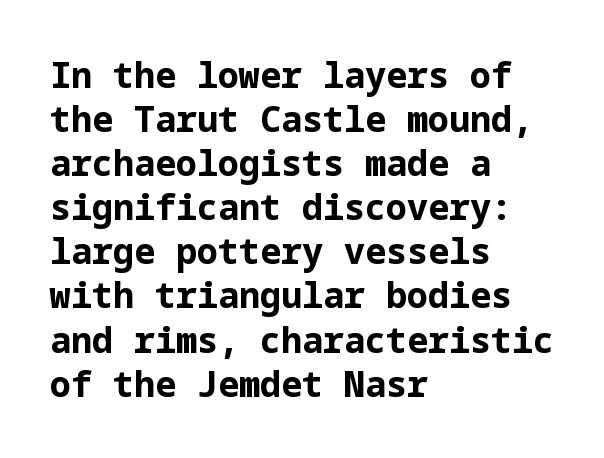
{"serif": "no", "italic": "no", "bold": "yes", "weight": "bold", "width": "normal", "stroke_contrast": "low", "x_height": "medium", "underline": "no", "align": "left", "line_spacing": "normal", "line_spacing_ratio": 1.26, "letter_spacing": "normal", "letter_spacing_em": 0.0, "glyph_px": 35}
